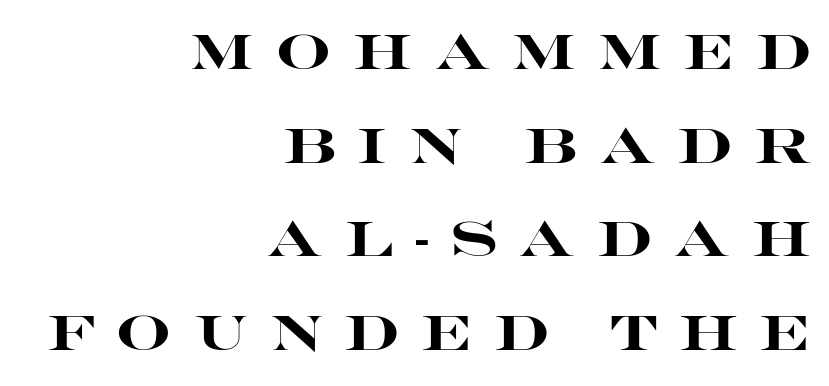
Is this a fixed-width face? No — the glyphs have proportional, varying widths. These lines stand farther apart than default settings would place them. Plain, unruled lines of type. Ascenders rise straight up at ninety degrees. Every letter is thick-stroked: bold, no question.
